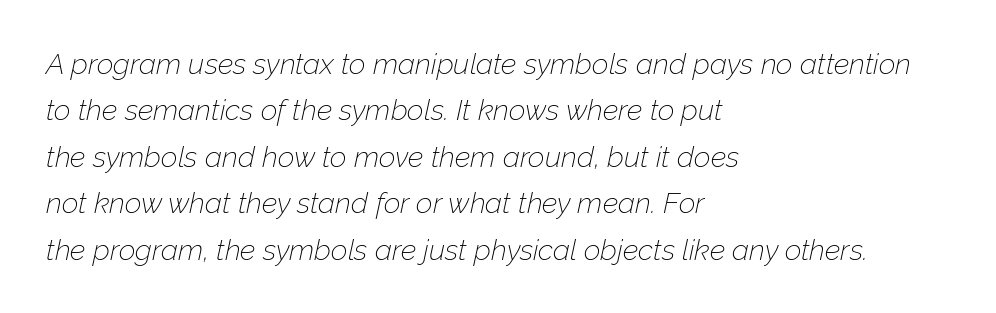
Think standard paragraph weight, or any step lighter than that. The rendering uses natural spacing where letterforms have individual widths. How would I describe the line gaps? Plain and ordinary. Caption: standard tracking, unaltered. The lines in this sample share a left origin and differ only in where they stop. Clear beneath every line of the passage.
